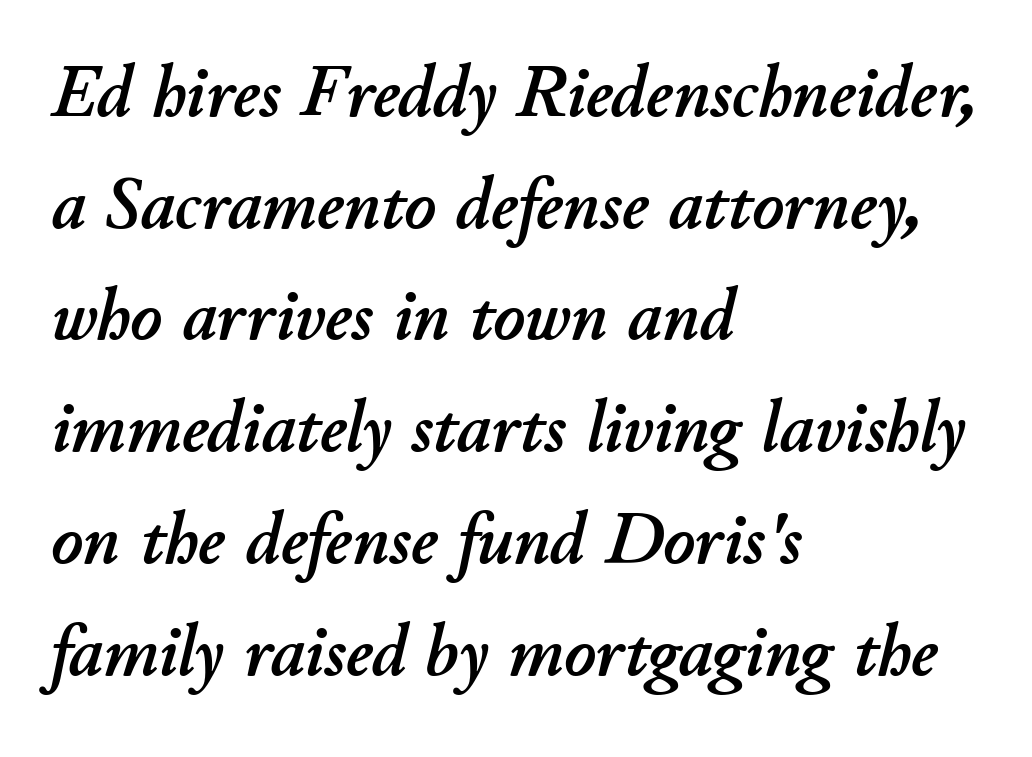
{"italic": "yes", "lean": "right", "slant_degrees": 11, "width": "normal", "stroke_contrast": "low", "x_height": "small", "monospaced": "no", "underline": "no", "align": "left", "line_spacing": "normal", "line_spacing_ratio": 1.49, "letter_spacing": "normal", "letter_spacing_em": 0.0, "glyph_px": 75}
